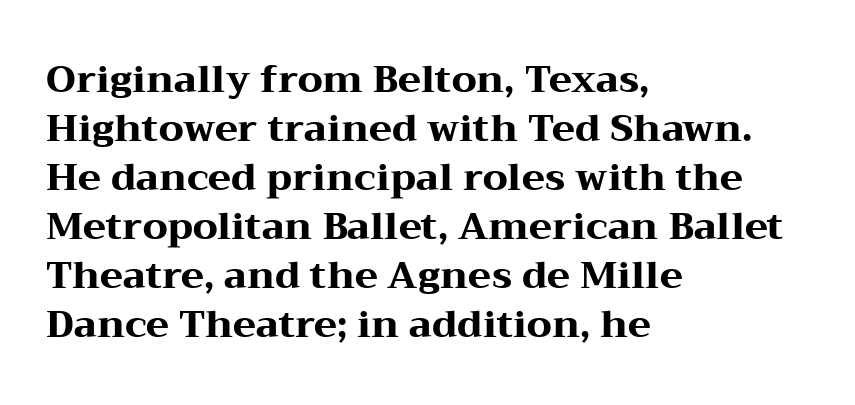
{"serif": "yes", "italic": "no", "bold": "yes", "weight": "heavy", "width": "wide", "stroke_contrast": "medium", "x_height": "medium", "monospaced": "no", "underline": "no", "align": "left", "line_spacing": "normal", "line_spacing_ratio": 1.29, "letter_spacing": "normal", "letter_spacing_em": 0.0, "glyph_px": 38}
